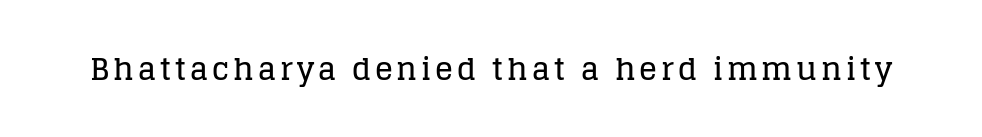
{"serif": "yes", "italic": "no", "width": "normal", "stroke_contrast": "low", "x_height": "large", "monospaced": "no", "underline": "no", "glyph_px": 30}
